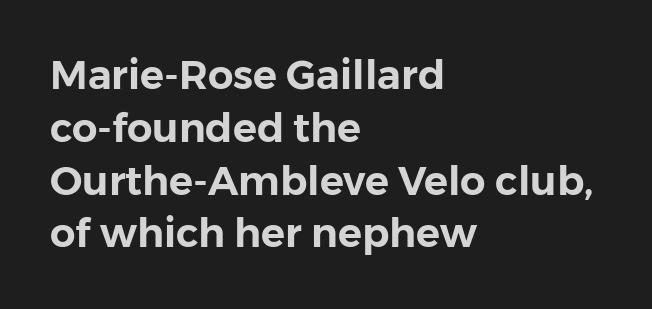
The image shows 40 px sans-serif type, upright; set left-aligned, normal line spacing (1.32x), normal letter spacing, not underlined; low stroke contrast and a medium x-height.
